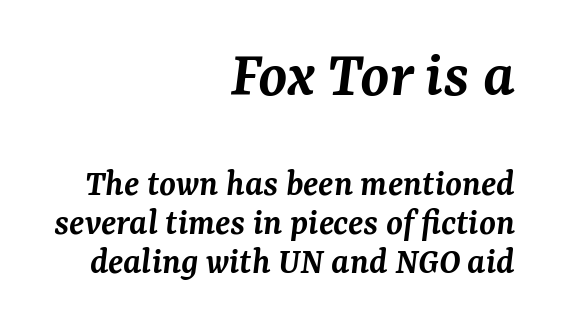
Q: Is the text bold? A: Semi-bold.
Q: Is the text italic (slanted)? A: Yes, it leans right by about 7 degrees.
Q: Is the typeface a serif or a sans-serif typeface? A: Serif.
Q: Is the text underlined? A: No.
Q: How is the paragraph aligned? A: Right-aligned.
Q: Is the spacing between letters normal or unusually wide? A: Normal.
Q: Is the spacing between lines tight, normal or loose? A: Tight.
Q: Which block of text is set in a larger size, the first (top) or the second (bottom)? A: The first (top) one.
Q: Width (condensed, normal, or wide)? A: Normal.
Q: Stroke contrast? A: Medium.
Q: x-height? A: Medium.
Q: Monospaced? A: No.
